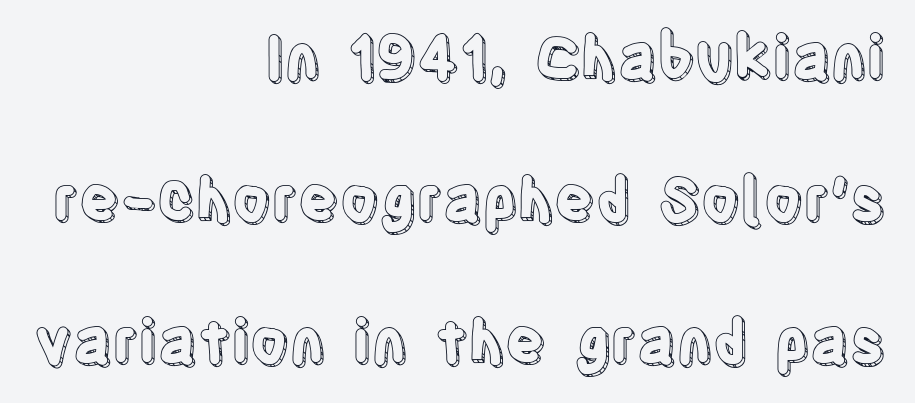
The image shows 60 px condensed type, upright; set right-aligned, loose line spacing (2.37x), normal letter spacing, not underlined; a large x-height.
